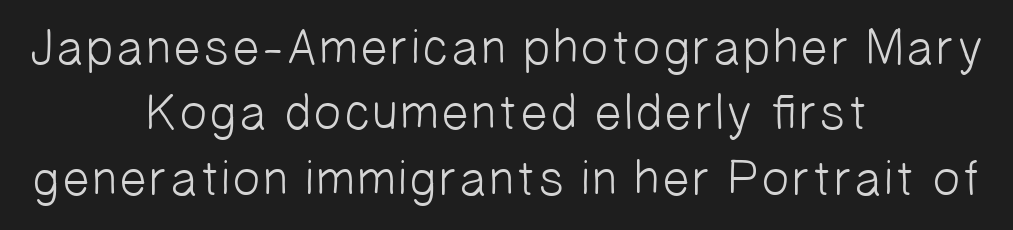
No extra tracking has been applied to these lines. A typesetter would call this proportional, since set widths differ per character. Honestly, there is no underline to notice here at all. Observe the absence of serifs on each vertical stroke in this sample. The characters are drawn with everyday or finer stroke widths. This rendering uses center alignment, leaving both contours irregular but symmetric.
